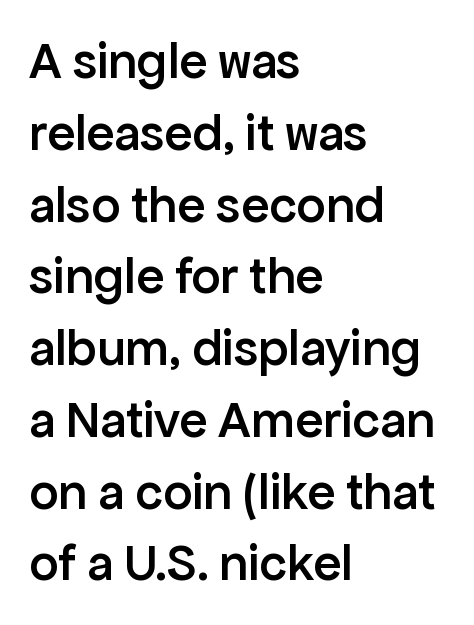
The image shows 52 px semibold sans-serif type, upright; set left-aligned, normal line spacing (1.38x), normal letter spacing, not underlined; low stroke contrast and a medium x-height.
